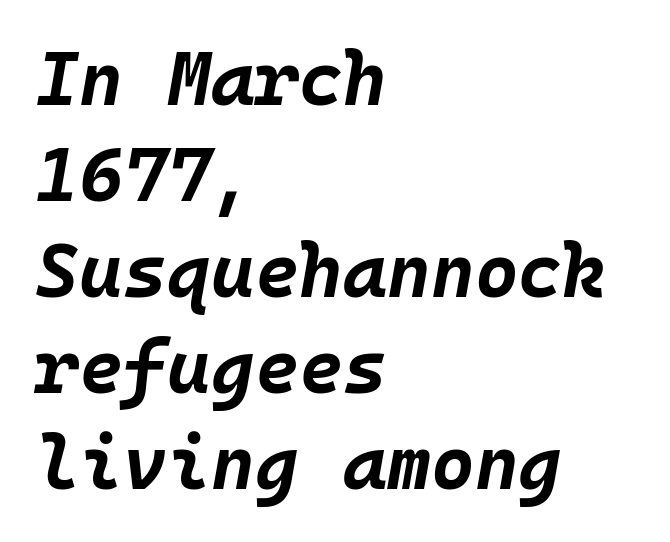
The image shows 75 px bold type, italic (leaning right), monospaced; set left-aligned, normal line spacing (1.28x), normal letter spacing, not underlined; low stroke contrast and a large x-height.
